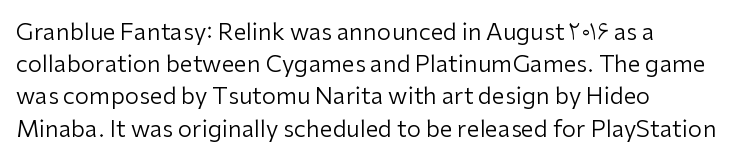
Q: Is the text bold? A: No.
Q: Is the text italic (slanted)? A: No, it is upright.
Q: Is the text underlined? A: No.
Q: How is the paragraph aligned? A: Left-aligned.
Q: Is the spacing between letters normal or unusually wide? A: Normal.
Q: Is the spacing between lines tight, normal or loose? A: Normal.
